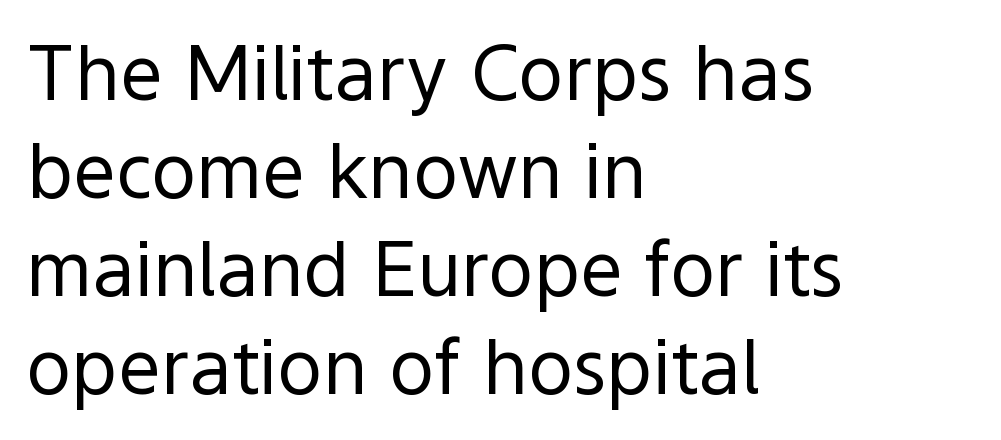
{"serif": "no", "italic": "no", "bold": "no", "weight": "regular", "width": "normal", "x_height": "medium", "monospaced": "no", "underline": "no", "align": "left", "line_spacing": "normal", "line_spacing_ratio": 1.29, "letter_spacing": "normal", "letter_spacing_em": 0.0, "glyph_px": 76}
